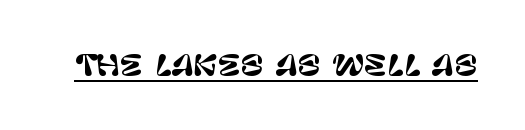
{"serif": "no", "width": "normal", "stroke_contrast": "low", "x_height": "large", "monospaced": "no", "underline": "yes", "letter_spacing": "normal", "letter_spacing_em": 0.0, "glyph_px": 28}
